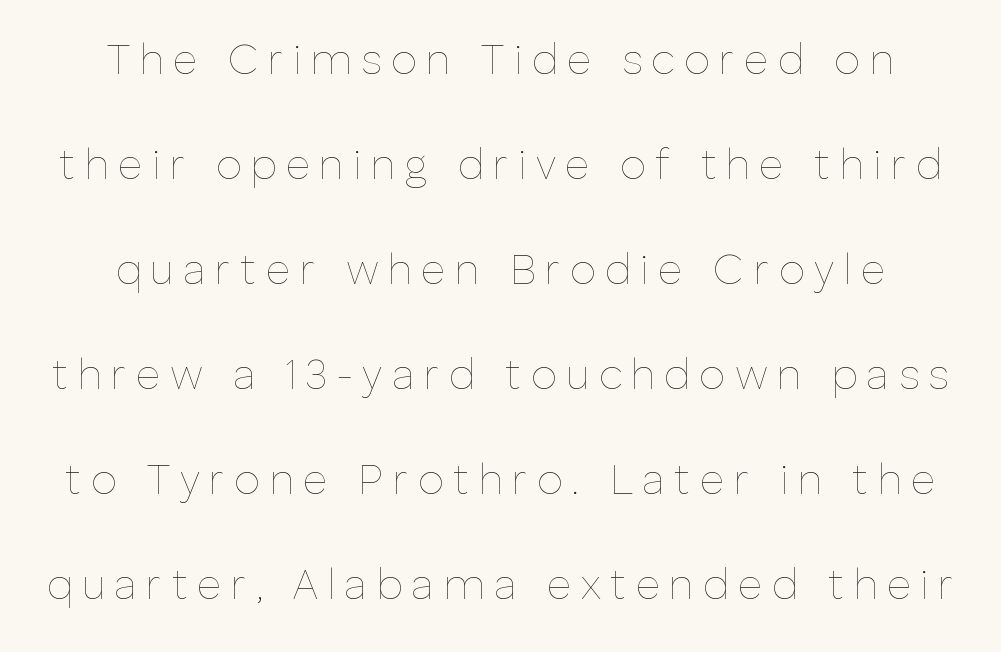
A typesetter would call this heavily tracked-out type. The block of text is sparse from top to bottom, with ample space between rows. You can tell it's not italic because the verticals are truly vertical. Proportional: the letters do not fall into vertical columns.
